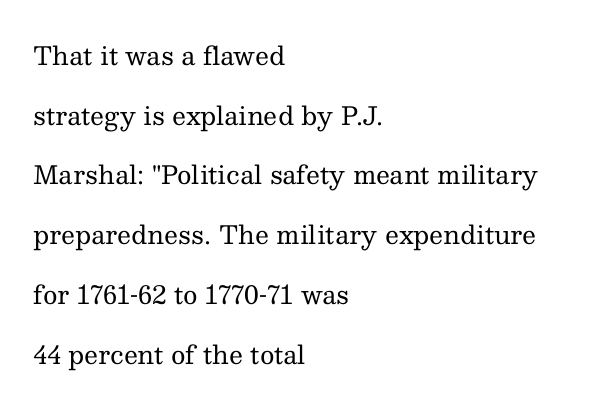
The image shows 25 px text type, upright; set left-aligned, loose line spacing (2.39x), normal letter spacing, not underlined.
